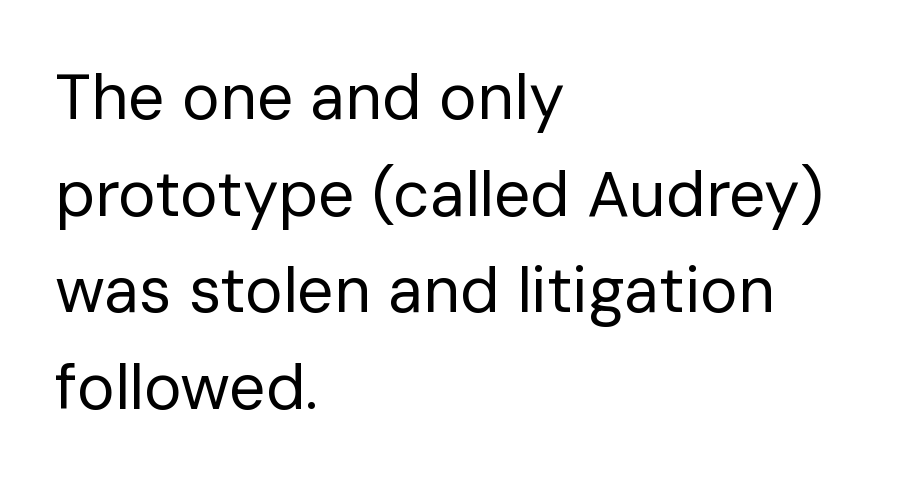
The image shows 64 px regular-weight sans-serif type, upright; set left-aligned, normal line spacing (1.51x), normal letter spacing, not underlined; low stroke contrast and a medium x-height.
